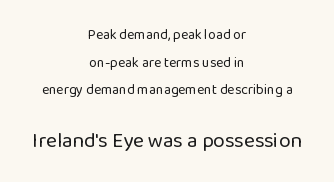
Q: Is the text bold? A: No.
Q: Is the text italic (slanted)? A: No, it is upright.
Q: Is the text underlined? A: No.
Q: How is the paragraph aligned? A: Centered.
Q: Is the spacing between letters normal or unusually wide? A: Normal.
Q: Is the spacing between lines tight, normal or loose? A: Loose.
Q: Which block of text is set in a larger size, the first (top) or the second (bottom)? A: The second (bottom) one.
